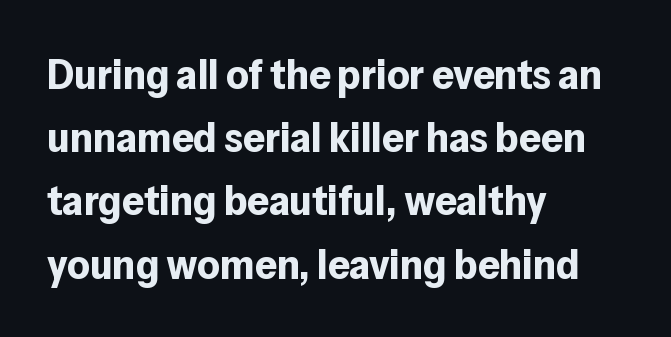
Q: Is the text bold? A: Yes.
Q: Is the text italic (slanted)? A: No, it is upright.
Q: Is the typeface a serif or a sans-serif typeface? A: Sans-serif.
Q: Is the text underlined? A: No.
Q: How is the paragraph aligned? A: Left-aligned.
Q: Is the spacing between letters normal or unusually wide? A: Normal.
Q: Is the spacing between lines tight, normal or loose? A: Normal.
Q: Width (condensed, normal, or wide)? A: Normal.
Q: Stroke contrast? A: Low.
Q: x-height? A: Medium.
Q: Monospaced? A: No.
